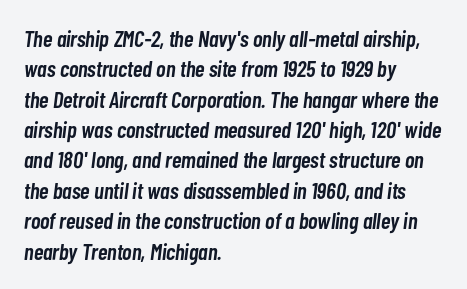
Q: Is the text bold? A: Semi-bold.
Q: Is the text italic (slanted)? A: Yes, it leans right by about 7 degrees.
Q: Is the text underlined? A: No.
Q: How is the paragraph aligned? A: Left-aligned.
Q: Is the spacing between letters normal or unusually wide? A: Normal.
Q: Is the spacing between lines tight, normal or loose? A: Normal.
